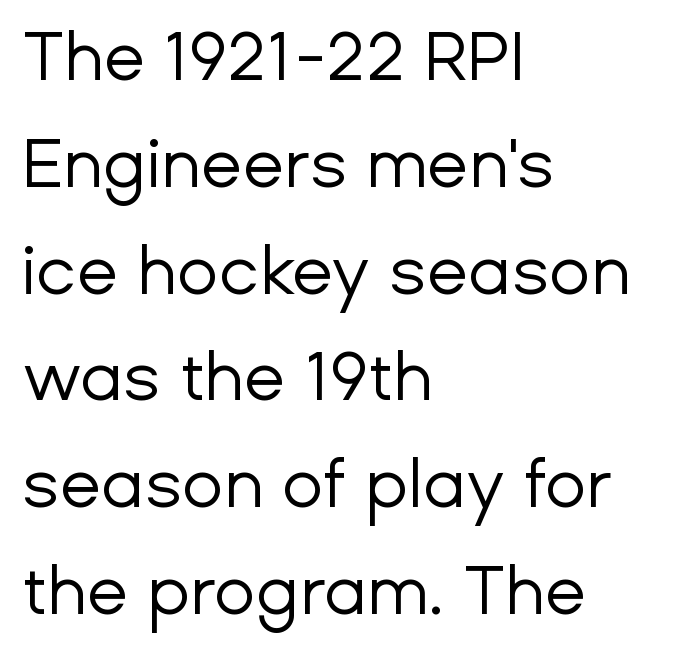
{"serif": "no", "italic": "no", "bold": "no", "weight": "regular", "width": "normal", "stroke_contrast": "low", "x_height": "medium", "monospaced": "no", "underline": "no", "align": "left", "line_spacing": "normal", "line_spacing_ratio": 1.57, "letter_spacing": "normal", "letter_spacing_em": 0.0, "glyph_px": 68}
